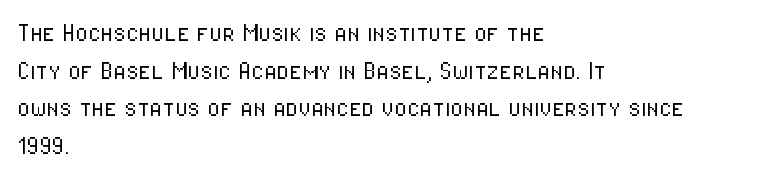
The image shows 29 px light, condensed sans-serif type, upright; set left-aligned, normal line spacing (1.3x), normal letter spacing, not underlined; low stroke contrast and a medium x-height.
